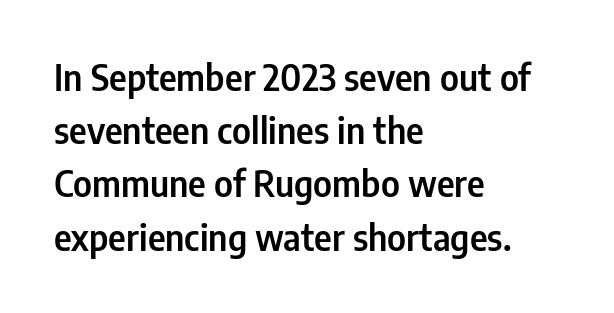
{"serif": "no", "italic": "no", "width": "condensed", "stroke_contrast": "low", "x_height": "medium", "monospaced": "no", "underline": "no", "align": "left", "line_spacing": "normal", "line_spacing_ratio": 1.52, "letter_spacing": "normal", "letter_spacing_em": 0.0, "glyph_px": 35}
